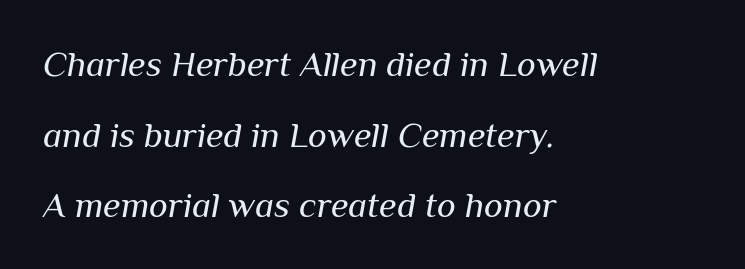
{"italic": "yes", "lean": "right", "slant_degrees": 10, "bold": "no", "weight": "regular", "width": "normal", "stroke_contrast": "medium", "x_height": "medium", "monospaced": "no", "underline": "no", "align": "left", "line_spacing": "loose", "line_spacing_ratio": 1.96, "letter_spacing": "normal", "letter_spacing_em": 0.0, "glyph_px": 36}
